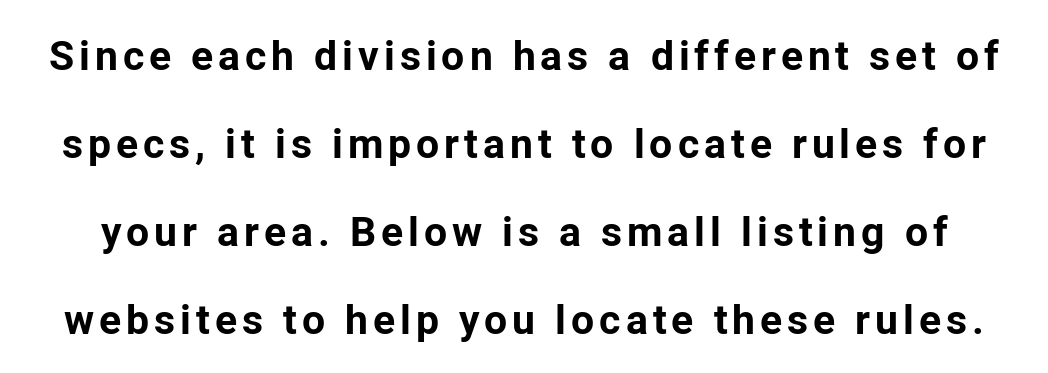
{"serif": "no", "italic": "no", "bold": "yes", "weight": "bold", "width": "normal", "stroke_contrast": "low", "x_height": "medium", "monospaced": "no", "underline": "no", "line_spacing": "loose", "line_spacing_ratio": 2.15, "glyph_px": 41}
